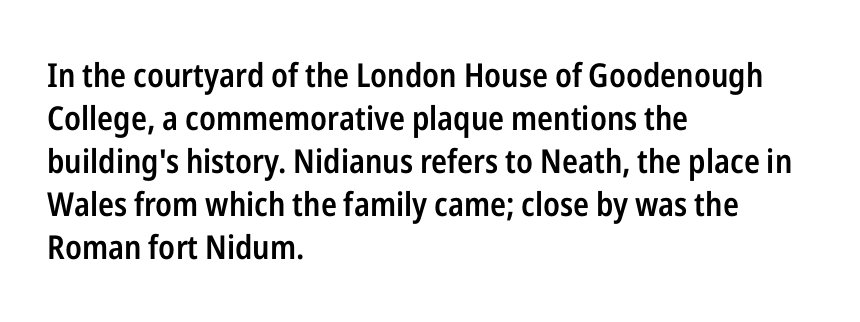
Italic? Not at all — the glyphs are vertical. These lines keep a tight, regular rhythm from letter to letter. Letters rest on an invisible, unmarked baseline. Reading down the column, the eye jumps a familiar distance to each next line. A fair bit of extra ink — the face is semibold, not bold.
